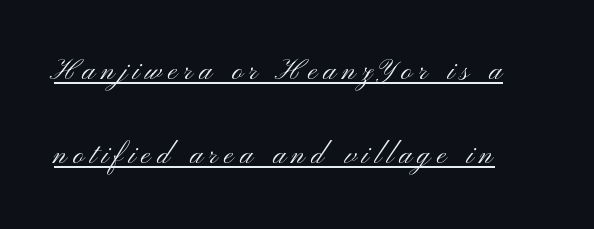
Is there much room between lines? Yes — plenty of vertical air separates them. The glyphs in this specimen are sans serif. Here the designer chose a conventional face with non-uniform glyph widths. You can see a thin bar hugging the bottom of the glyphs.
